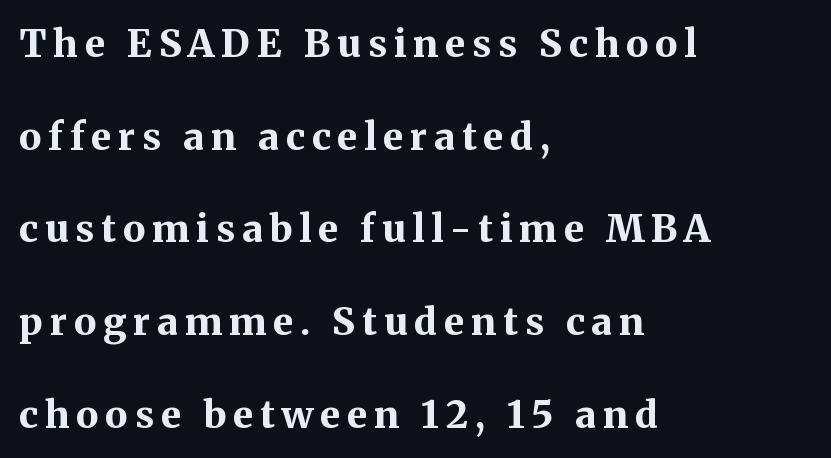
The image shows 38 px bold serif type, upright; set left-aligned, loose line spacing (2.44x), not underlined; medium stroke contrast and a medium x-height.
